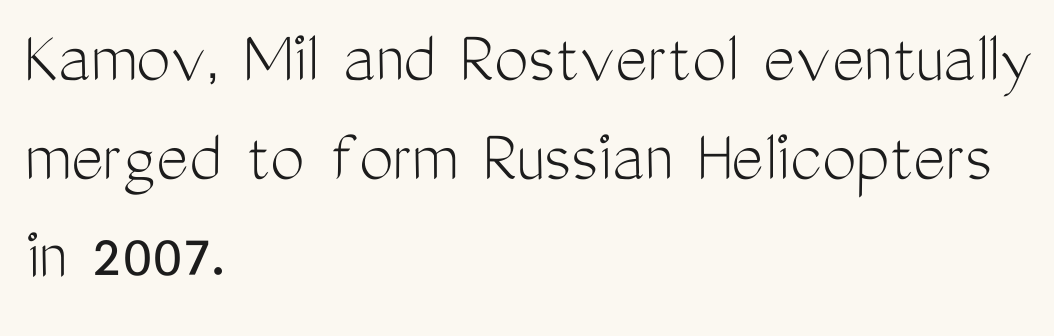
Note: no serifs on the glyphs. Interline gaps are of average width in this sample. Nope, not italic — everything's standing straight. Compared with a centered layout, this one pins lines to the left instead. Nobody drew a line under any word here.
